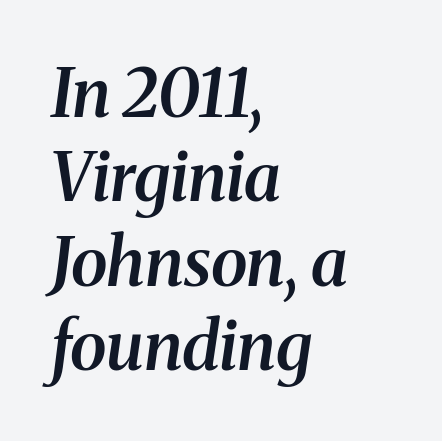
{"serif": "yes", "italic": "yes", "lean": "right", "slant_degrees": 8, "bold": "semi", "weight": "semibold", "width": "normal", "stroke_contrast": "medium", "x_height": "medium", "monospaced": "no", "underline": "no", "align": "left", "line_spacing": "normal", "line_spacing_ratio": 1.26, "letter_spacing": "normal", "letter_spacing_em": 0.0, "glyph_px": 67}
